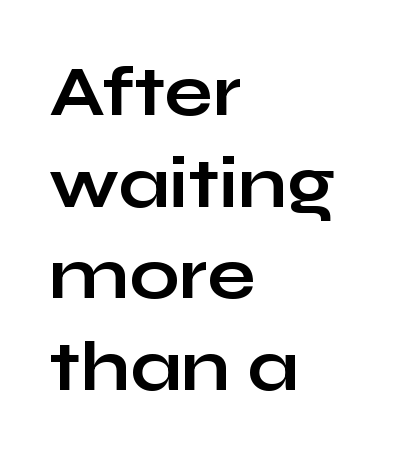
{"serif": "no", "italic": "no", "bold": "yes", "weight": "bold", "width": "wide", "stroke_contrast": "low", "x_height": "medium", "monospaced": "no", "underline": "no", "align": "left", "line_spacing": "normal", "line_spacing_ratio": 1.29, "letter_spacing": "normal", "letter_spacing_em": 0.0, "glyph_px": 71}
